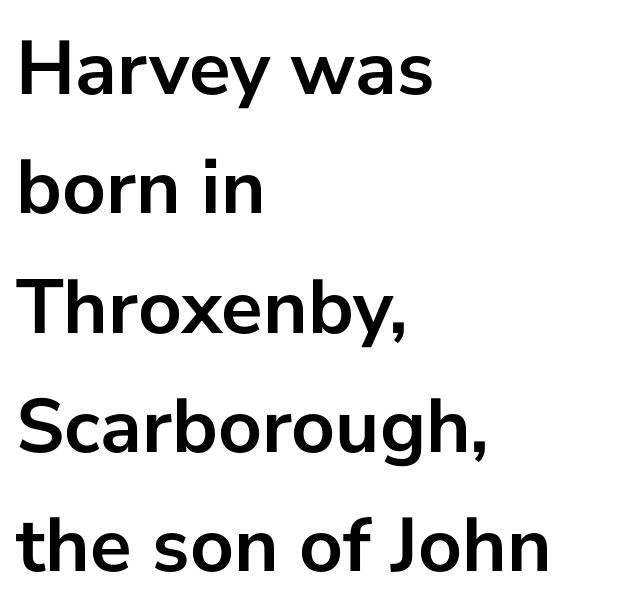
{"serif": "no", "italic": "no", "bold": "yes", "weight": "semibold", "width": "normal", "stroke_contrast": "low", "x_height": "medium", "monospaced": "no", "underline": "no", "align": "left", "line_spacing": "normal", "line_spacing_ratio": 1.53, "letter_spacing": "normal", "letter_spacing_em": 0.0, "glyph_px": 78}
